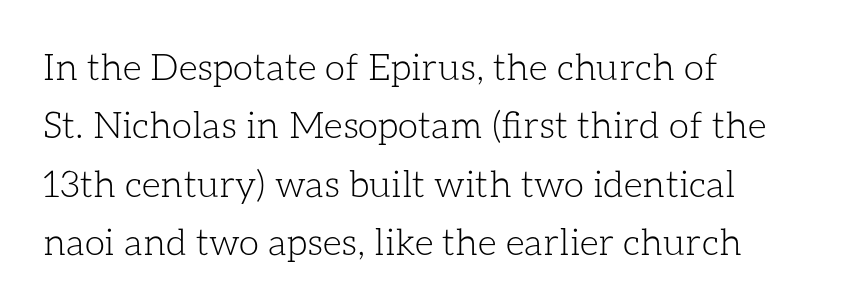
The image shows 37 px light type, upright; set left-aligned, normal line spacing (1.58x), normal letter spacing, not underlined; low stroke contrast and a medium x-height.
